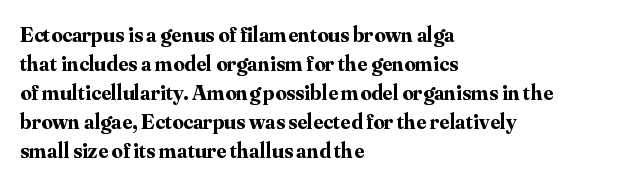
I'd describe the lettering as bold — thick and assertive. Line starts are locked; line ends wander. Nope, not italic — everything's standing straight. Only glyphs here, with clear space below each row.
